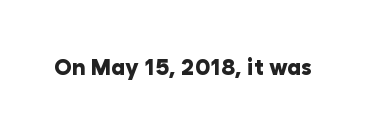
The image shows 22 px bold type, upright; set normal letter spacing, not underlined.
